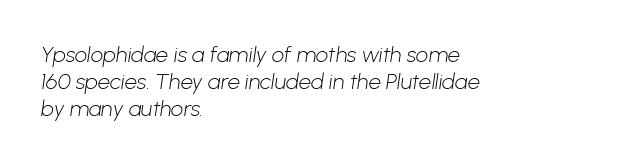
Q: Is the text bold? A: No.
Q: Is the text underlined? A: No.
Q: How is the paragraph aligned? A: Left-aligned.
Q: Is the spacing between letters normal or unusually wide? A: Normal.
